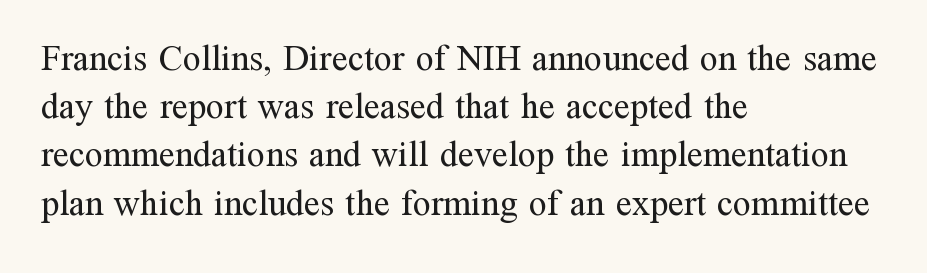
{"serif": "yes", "italic": "no", "bold": "no", "weight": "regular", "width": "normal", "stroke_contrast": "medium", "x_height": "medium", "monospaced": "no", "underline": "no", "align": "left", "line_spacing": "normal", "line_spacing_ratio": 1.34, "letter_spacing": "normal", "letter_spacing_em": 0.0, "glyph_px": 36}
